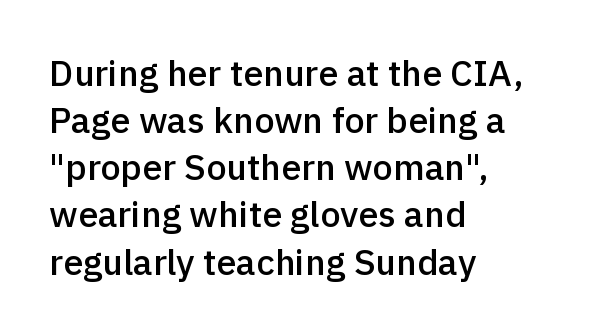
The image shows 36 px semibold sans-serif type, upright; set left-aligned, normal line spacing (1.31x), normal letter spacing, not underlined; a medium x-height.
